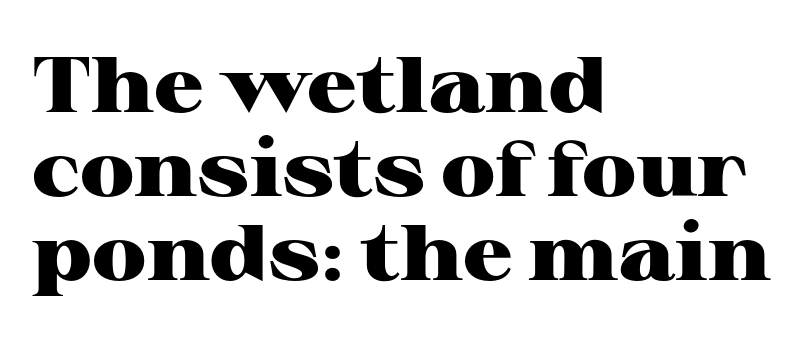
The image shows 78 px heavy, wide serif type, upright; set left-aligned, tight line spacing (1.08x), normal letter spacing, not underlined; high stroke contrast and a medium x-height.
